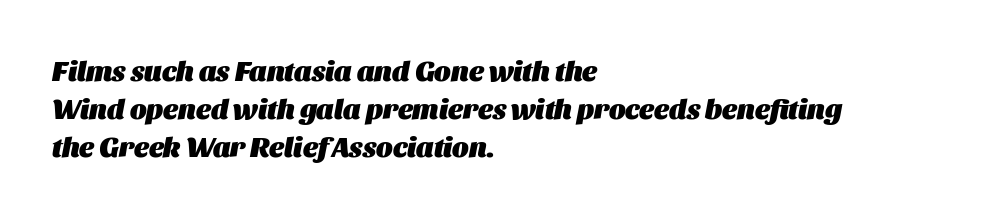
The image shows 28 px heavy type, italic (leaning right); set left-aligned, normal line spacing (1.35x), normal letter spacing, not underlined; medium stroke contrast and a large x-height.
